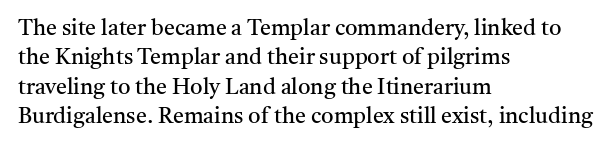
{"italic": "no", "bold": "no", "underline": "no", "align": "left", "line_spacing": "normal", "line_spacing_ratio": 1.34, "letter_spacing": "normal", "letter_spacing_em": 0.0, "glyph_px": 22}
